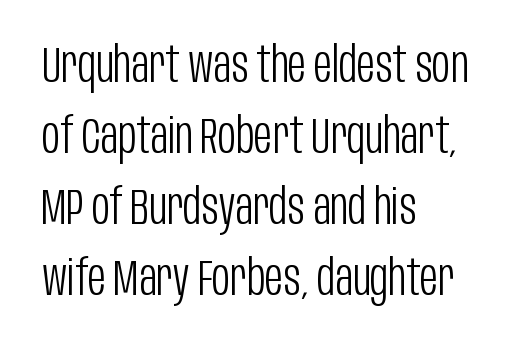
{"serif": "no", "italic": "no", "bold": "no", "weight": "light", "width": "condensed", "stroke_contrast": "low", "x_height": "large", "monospaced": "no", "underline": "no", "align": "left", "line_spacing": "normal", "line_spacing_ratio": 1.42, "letter_spacing": "normal", "letter_spacing_em": 0.0, "glyph_px": 50}
